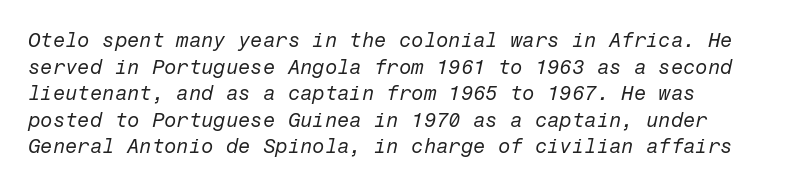
{"italic": "yes", "lean": "right", "slant_degrees": 12, "bold": "no", "underline": "no", "line_spacing": "normal", "line_spacing_ratio": 1.33, "letter_spacing": "normal", "letter_spacing_em": 0.0, "glyph_px": 20}
